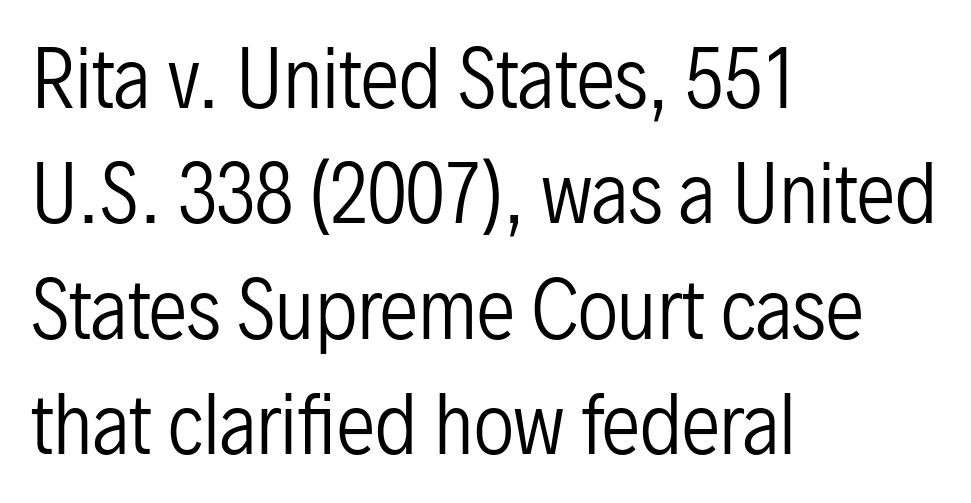
The image shows 78 px regular-weight, condensed sans-serif type, upright; set left-aligned, normal line spacing (1.48x), normal letter spacing, not underlined; low stroke contrast and a medium x-height.
